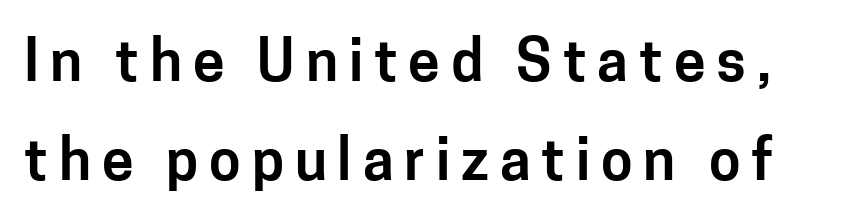
This rendering features lettering with no underline. The passage shown is typed in a proportional face where columns would drift. The glyphs in this specimen are sans serif. The font's upright variant was chosen for this text.
